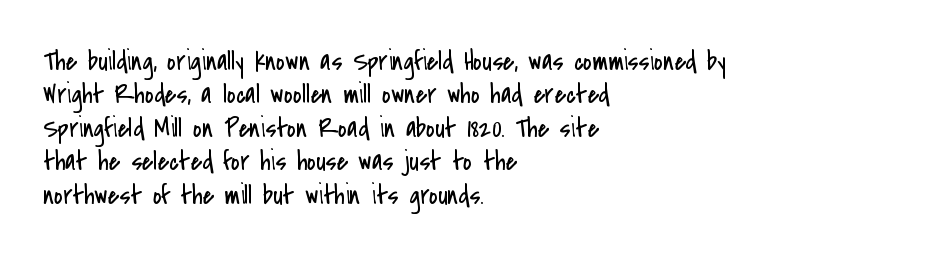
Q: Is the text bold? A: No.
Q: Is the text italic (slanted)? A: No, it is upright.
Q: Is the text underlined? A: No.
Q: How is the paragraph aligned? A: Left-aligned.
Q: Is the spacing between letters normal or unusually wide? A: Normal.
